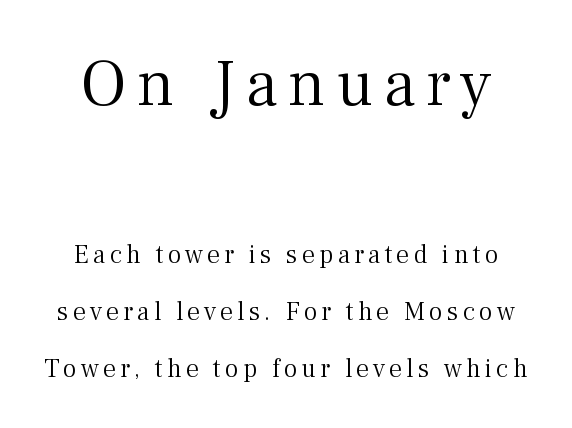
{"serif": "yes", "italic": "no", "bold": "no", "weight": "light", "width": "normal", "stroke_contrast": "medium", "x_height": "medium", "monospaced": "no", "underline": "no", "line_spacing": "loose", "line_spacing_ratio": 2.19, "larger_block": "first", "size_ratio": 2.54, "glyph_px": 66}
